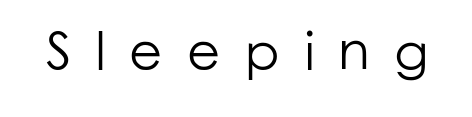
Q: Is the text bold? A: No.
Q: Is the text italic (slanted)? A: No, it is upright.
Q: Is the typeface a serif or a sans-serif typeface? A: Sans-serif.
Q: Is the text underlined? A: No.
Q: Is the spacing between letters normal or unusually wide? A: Unusually wide.
Q: Width (condensed, normal, or wide)? A: Normal.
Q: Stroke contrast? A: Low.
Q: x-height? A: Medium.
Q: Monospaced? A: No.
